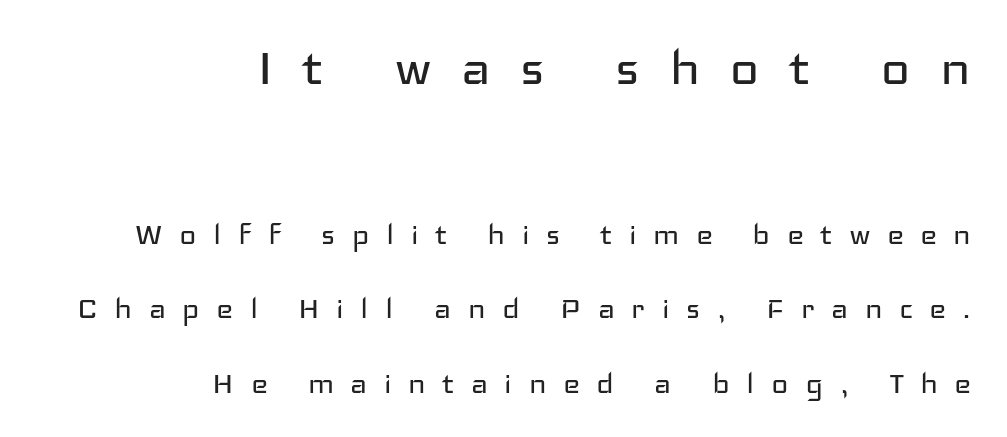
Teacher's note: observe the even right margin — that is flush-right alignment. Examine the stroke ends and you'll find no serifs. Stroke thickness stays within the range of a standard reading face or lighter. The letters in the upper block stand taller than those in the block below. Varying glyph widths throughout — classic text-font behaviour. The passage shown is not underscored anywhere.
